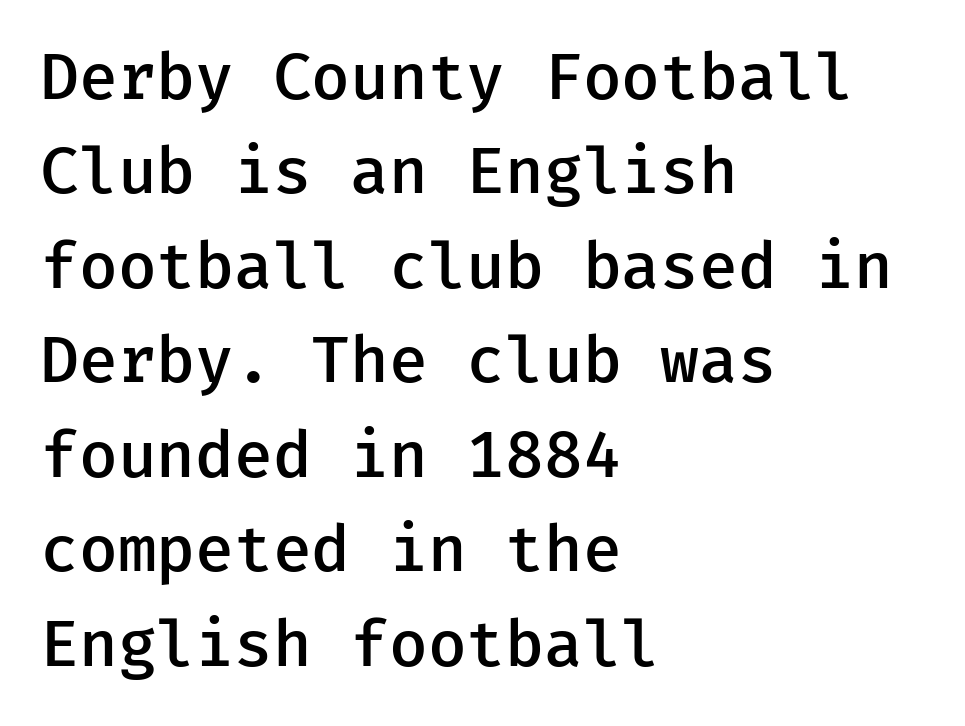
The paragraph has a hard left edge and a soft right edge. The typesetting leans somewhat heavy: a semibold. Is this a fixed-width face? Yes — each glyph sits in an identical cell. How are the letters spaced? Ordinarily, with no added tracking. Students, observe: this is what conventionally led text looks like. The specimen omits any rule beneath the text block's lines.
